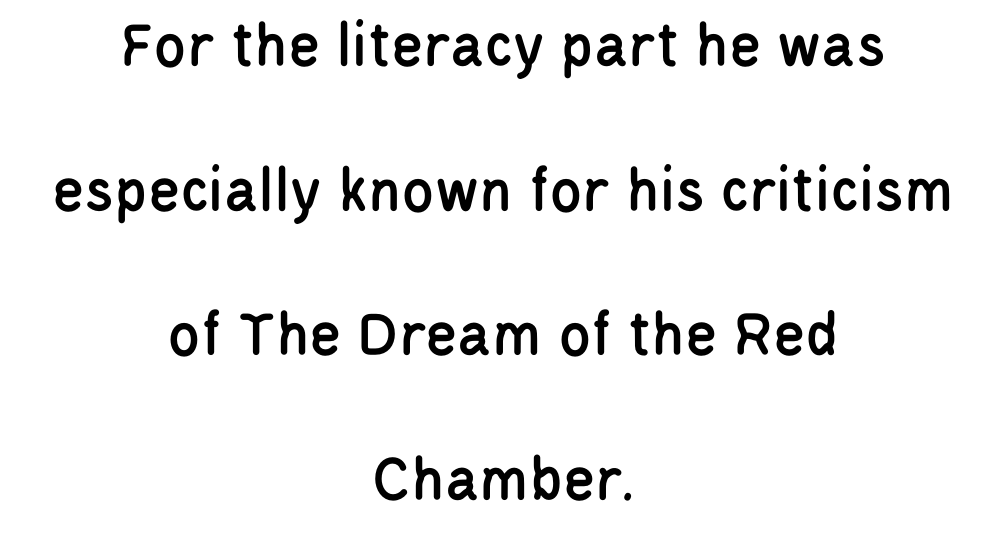
{"serif": "no", "italic": "no", "width": "condensed", "stroke_contrast": "low", "x_height": "large", "monospaced": "no", "underline": "no", "align": "center", "line_spacing": "loose", "line_spacing_ratio": 2.19, "letter_spacing": "normal", "letter_spacing_em": 0.0, "glyph_px": 66}
